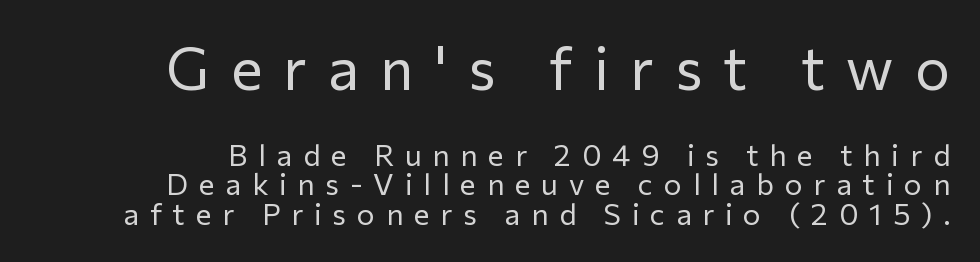
Q: Is the text bold? A: No.
Q: Is the text italic (slanted)? A: No, it is upright.
Q: Is the typeface a serif or a sans-serif typeface? A: Sans-serif.
Q: Is the text underlined? A: No.
Q: Is the spacing between letters normal or unusually wide? A: Unusually wide.
Q: Is the spacing between lines tight, normal or loose? A: Tight.
Q: Which block of text is set in a larger size, the first (top) or the second (bottom)? A: The first (top) one.
Q: Width (condensed, normal, or wide)? A: Normal.
Q: Stroke contrast? A: Low.
Q: x-height? A: Medium.
Q: Monospaced? A: No.
